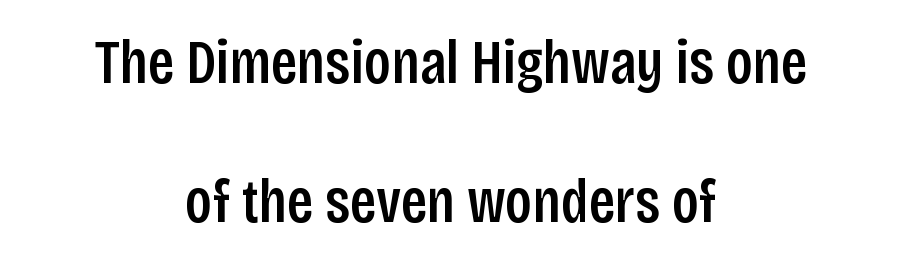
Q: Is the text italic (slanted)? A: No, it is upright.
Q: Is the typeface a serif or a sans-serif typeface? A: Sans-serif.
Q: Is the text underlined? A: No.
Q: How is the paragraph aligned? A: Centered.
Q: Is the spacing between letters normal or unusually wide? A: Normal.
Q: Is the spacing between lines tight, normal or loose? A: Loose.
Q: Width (condensed, normal, or wide)? A: Condensed.
Q: Stroke contrast? A: Low.
Q: x-height? A: Large.
Q: Monospaced? A: No.
